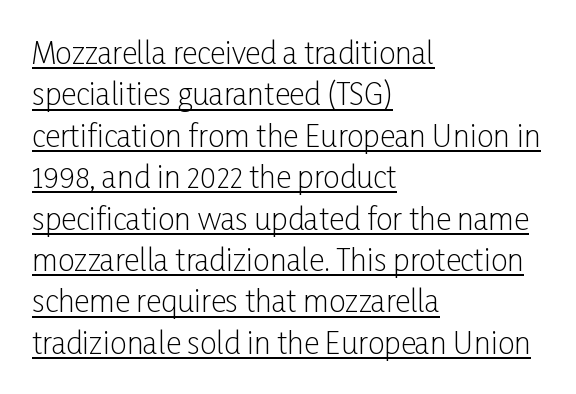
This sample carries an underscore along the baseline area. Students, observe: this is what conventionally led text looks like. Posture: straight, roman, zero tilt. The weight tops out at a normal text grade. Words appear dense and cohesive because spacing is normal.
